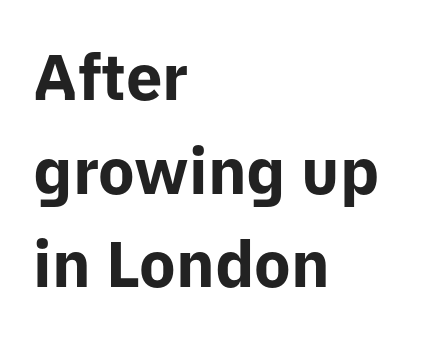
The image shows 65 px bold sans-serif type, upright; set left-aligned, normal line spacing (1.44x), normal letter spacing, not underlined; low stroke contrast and a medium x-height.
